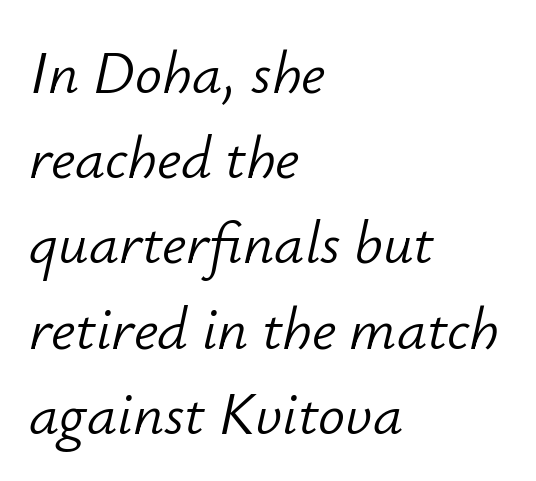
{"italic": "yes", "lean": "right", "slant_degrees": 12, "bold": "no", "weight": "light", "width": "normal", "stroke_contrast": "low", "x_height": "small", "monospaced": "no", "underline": "no", "align": "left", "line_spacing": "normal", "line_spacing_ratio": 1.42, "letter_spacing": "normal", "letter_spacing_em": 0.0, "glyph_px": 60}
